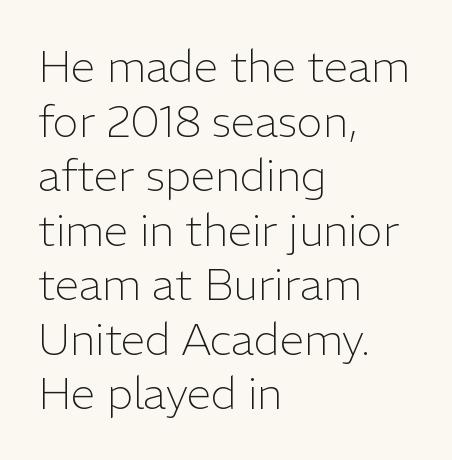
The image shows 44 px light sans-serif type, upright; set left-aligned, line spacing 1.24x, normal letter spacing, not underlined; low stroke contrast and a medium x-height.
